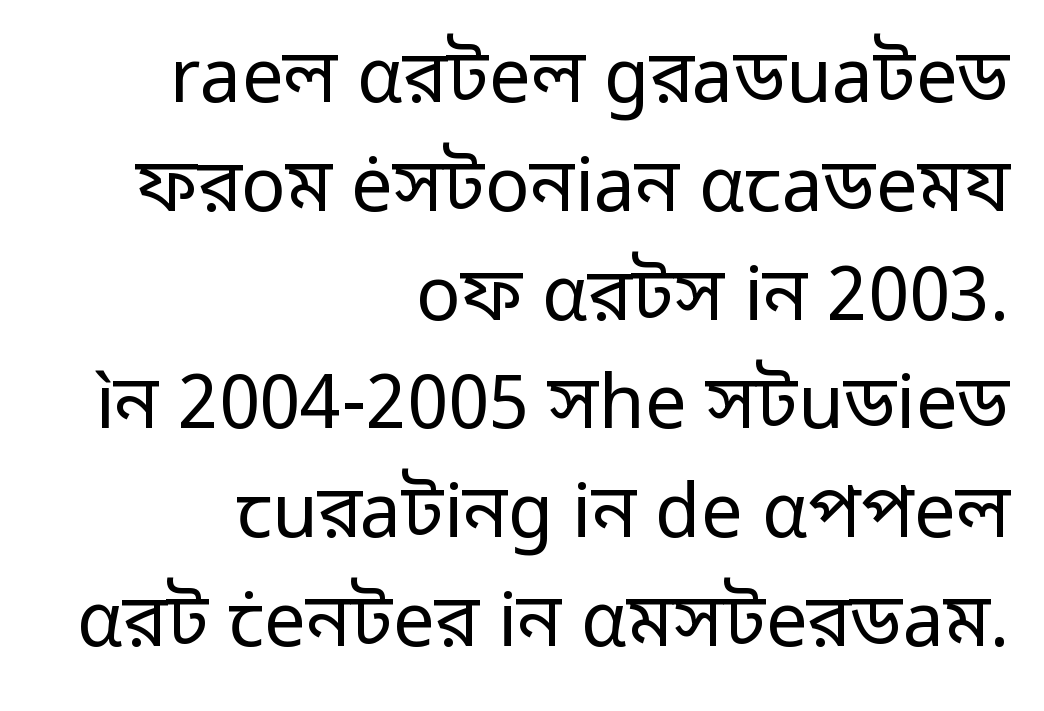
Q: Is the text bold? A: No.
Q: Is the text italic (slanted)? A: No, it is upright.
Q: Is the typeface a serif or a sans-serif typeface? A: Sans-serif.
Q: Is the text underlined? A: No.
Q: How is the paragraph aligned? A: Right-aligned.
Q: Is the spacing between letters normal or unusually wide? A: Normal.
Q: Is the spacing between lines tight, normal or loose? A: Normal.
Q: Width (condensed, normal, or wide)? A: Normal.
Q: Stroke contrast? A: Low.
Q: x-height? A: Medium.
Q: Monospaced? A: No.
